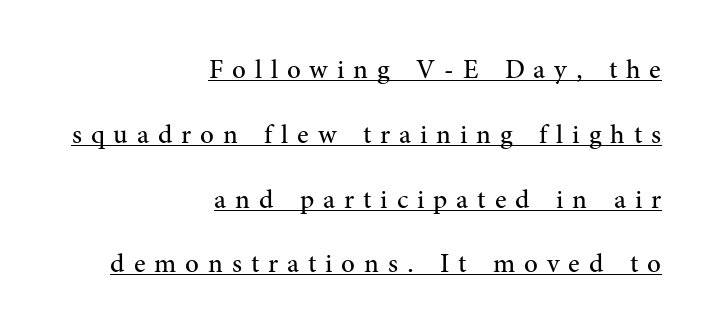
A flush-right, rag-left setting is used for this passage. Italic? Not at all — the glyphs are vertical. This block would shrink considerably if given ordinary leading; it's expanded now. Weight: not bold — regular or lighter. What stands out about the letter spacing? Its width — letters are far apart. The typesetter has applied underlining to the passage shown.
